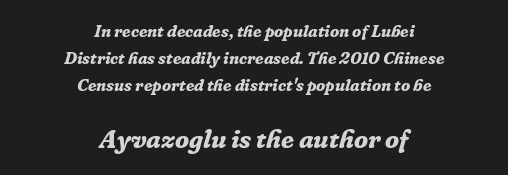
Q: Is the text bold? A: Yes.
Q: Is the text italic (slanted)? A: Yes, it leans right by about 16 degrees.
Q: Is the text underlined? A: No.
Q: How is the paragraph aligned? A: Centered.
Q: Is the spacing between letters normal or unusually wide? A: Normal.
Q: Is the spacing between lines tight, normal or loose? A: Normal.
Q: Which block of text is set in a larger size, the first (top) or the second (bottom)? A: The second (bottom) one.
